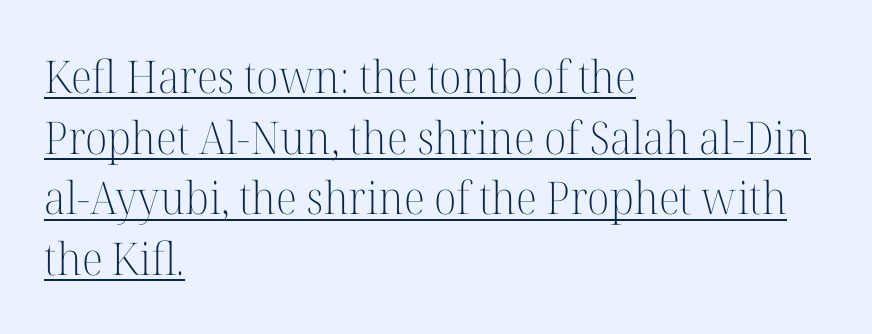
Check the space under the baseline: a stroke is drawn there. The paragraph shown leans on its left margin. The type family on display is of the serif kind. The letters stand upright; this is a roman face.
